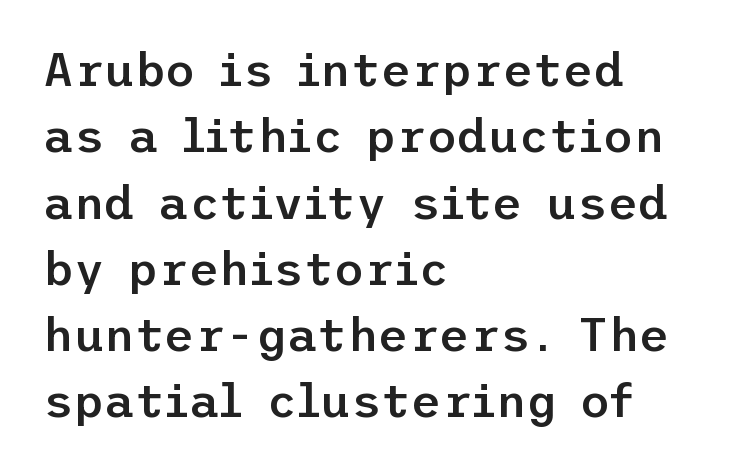
Does the type have serifs? No, each stem ends abruptly. A clean baseline with only descenders dipping below it. Slightly chunky letters — semibold, I'd say, not full bold. Every row of glyphs begins at an identical x-position on the left.
